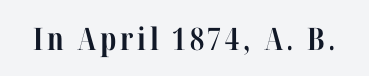
Q: Is the text bold? A: Yes.
Q: Is the text italic (slanted)? A: No, it is upright.
Q: Is the typeface a serif or a sans-serif typeface? A: Serif.
Q: Is the text underlined? A: No.
Q: Width (condensed, normal, or wide)? A: Condensed.
Q: Stroke contrast? A: High.
Q: x-height? A: Medium.
Q: Monospaced? A: No.
